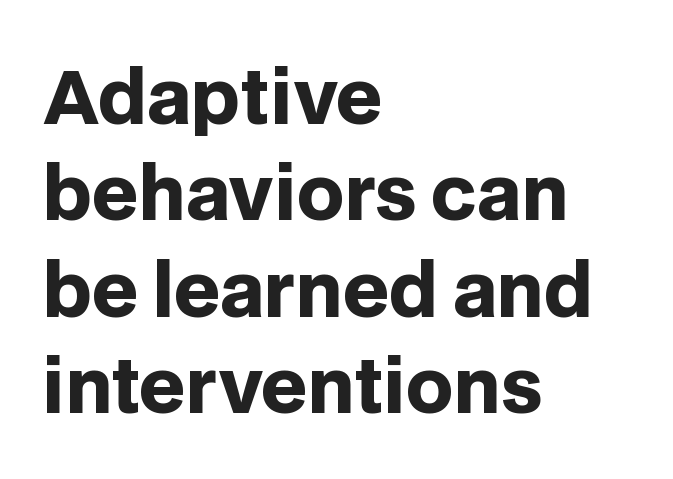
A sans-serif font was chosen for this passage. Teacher's note: observe the even left margin — that is flush-left alignment. The string is rendered with underlining switched off. The characters look thick and weighty, a clear bold. Spacing verdict: proportional, widths tailored to each character. There is no visible air inserted between adjacent glyphs.
